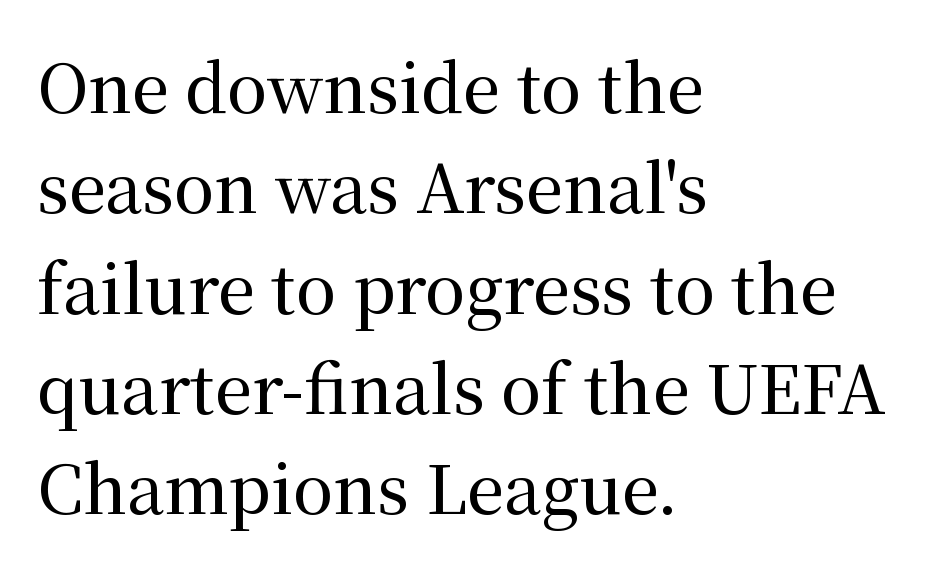
Letters rest on an invisible, unmarked baseline. This sample has the flowing, uneven cadence of proportional lettering. The designer went with a serif here, giving each stem small feet. Teacher's note: observe the even left margin — that is flush-left alignment.
